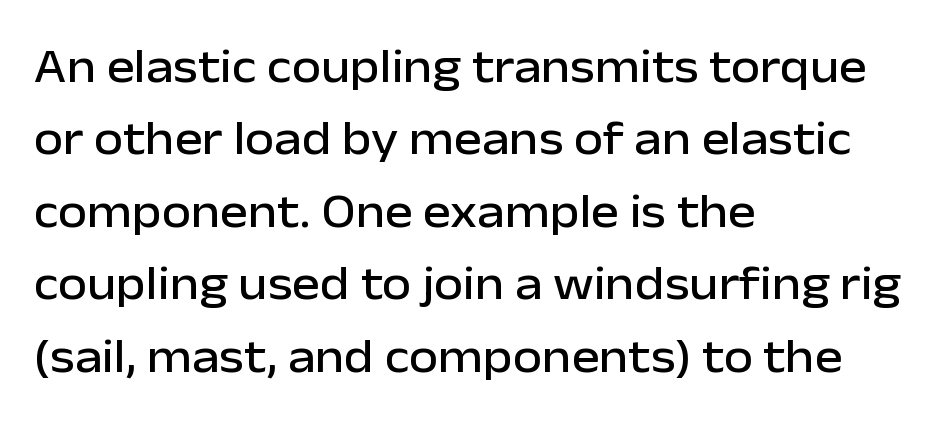
The image shows 47 px sans-serif type, upright; set left-aligned, normal line spacing (1.54x), normal letter spacing, not underlined; low stroke contrast and a medium x-height.
